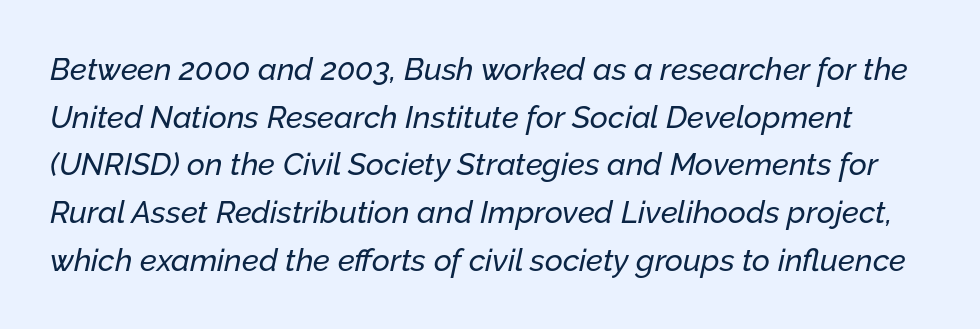
The passage shown is typed in a proportional face where columns would drift. Just letters on the line, the space beneath them empty. The vertical gap from one line to the next is medium. Spacing between characters is what you'd get straight out of the box. The whole block is typeset with a tilt.
